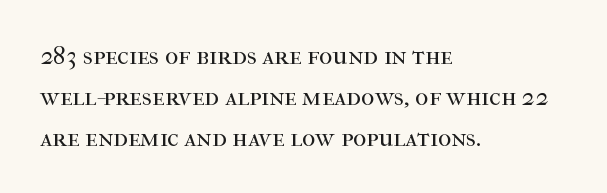
The image shows 26 px text type, upright; set left-aligned, normal line spacing (1.57x), normal letter spacing, not underlined.
